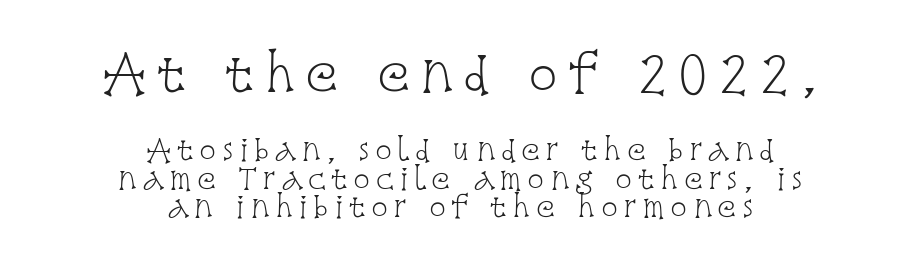
Q: Is the text bold? A: No.
Q: Is the text italic (slanted)? A: No, it is upright.
Q: Is the typeface a serif or a sans-serif typeface? A: Serif.
Q: Is the text underlined? A: No.
Q: How is the paragraph aligned? A: Centered.
Q: Is the spacing between lines tight, normal or loose? A: Tight.
Q: Which block of text is set in a larger size, the first (top) or the second (bottom)? A: The first (top) one.
Q: Width (condensed, normal, or wide)? A: Condensed.
Q: Stroke contrast? A: Low.
Q: x-height? A: Large.
Q: Monospaced? A: No.
